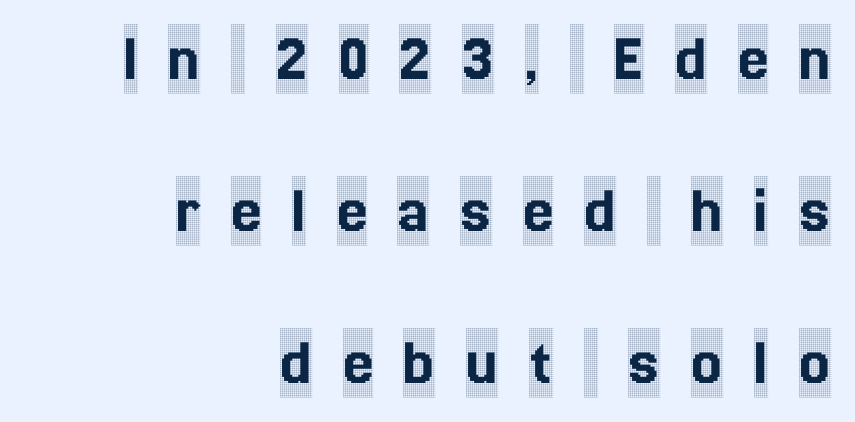
Q: Is the text italic (slanted)? A: No, it is upright.
Q: Is the typeface a serif or a sans-serif typeface? A: Serif.
Q: Is the text underlined? A: No.
Q: How is the paragraph aligned? A: Right-aligned.
Q: Is the spacing between letters normal or unusually wide? A: Unusually wide.
Q: Is the spacing between lines tight, normal or loose? A: Loose.
Q: Width (condensed, normal, or wide)? A: Condensed.
Q: x-height? A: Large.
Q: Monospaced? A: No.
